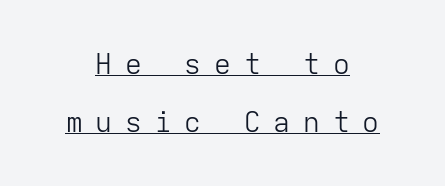
The image shows 28 px light sans-serif type, upright, monospaced; set centered, loose line spacing (2.07x), unusually wide letter spacing (+0.46 em), underlined; low stroke contrast and a medium x-height.
